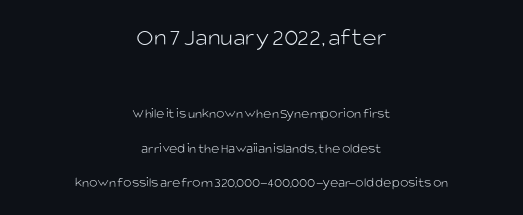
Q: Is the text bold? A: No.
Q: Is the text italic (slanted)? A: No, it is upright.
Q: Is the text underlined? A: No.
Q: How is the paragraph aligned? A: Centered.
Q: Is the spacing between letters normal or unusually wide? A: Normal.
Q: Is the spacing between lines tight, normal or loose? A: Loose.
Q: Which block of text is set in a larger size, the first (top) or the second (bottom)? A: The first (top) one.
